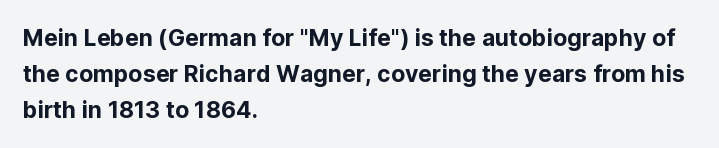
{"italic": "no", "underline": "no", "align": "left", "line_spacing": "normal", "line_spacing_ratio": 1.57, "letter_spacing": "normal", "letter_spacing_em": 0.0, "glyph_px": 23}
